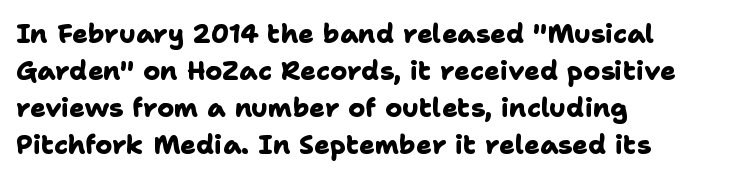
{"bold": "yes", "underline": "no", "align": "left", "line_spacing": "normal", "line_spacing_ratio": 1.42, "letter_spacing": "normal", "letter_spacing_em": 0.0, "glyph_px": 26}
